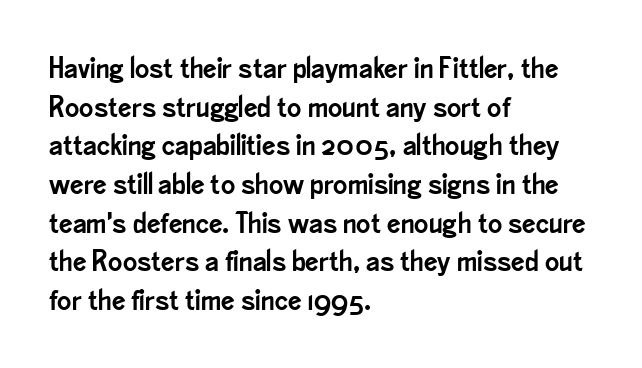
{"serif": "no", "italic": "no", "width": "condensed", "stroke_contrast": "low", "x_height": "small", "monospaced": "no", "underline": "no", "align": "left", "line_spacing": "normal", "line_spacing_ratio": 1.29, "letter_spacing": "normal", "letter_spacing_em": 0.0, "glyph_px": 30}
